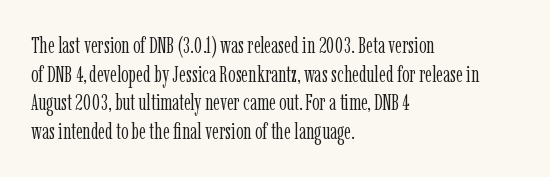
The image shows 23 px text type, upright; set left-aligned, normal line spacing (1.25x), normal letter spacing, not underlined.
